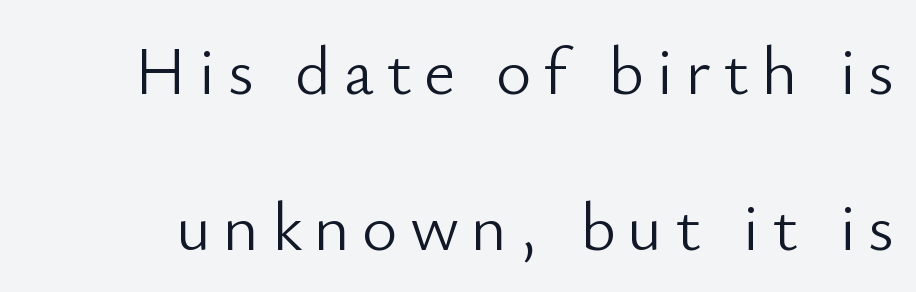
The gap between lines stays unmarked. Nope, not italic — everything's standing straight. You could fit nearly another row in the gap between these rows. These lines are composed in type without serifs.
